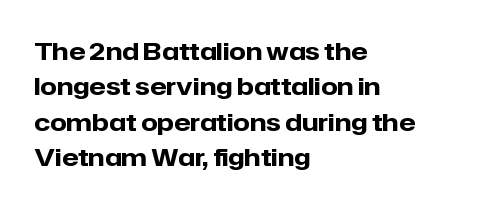
{"italic": "no", "bold": "yes", "underline": "no", "align": "left", "line_spacing": "normal", "line_spacing_ratio": 1.47, "letter_spacing": "normal", "letter_spacing_em": 0.0, "glyph_px": 24}
